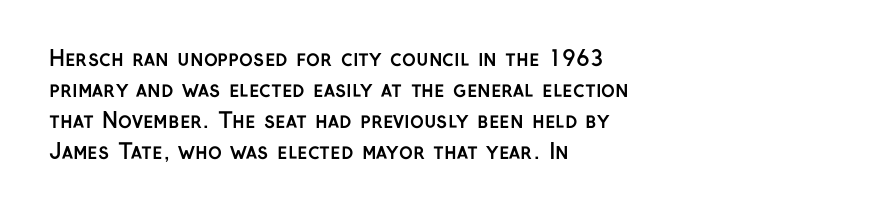
The image shows 21 px bold type, upright; set left-aligned, normal line spacing (1.48x), normal letter spacing, not underlined.
